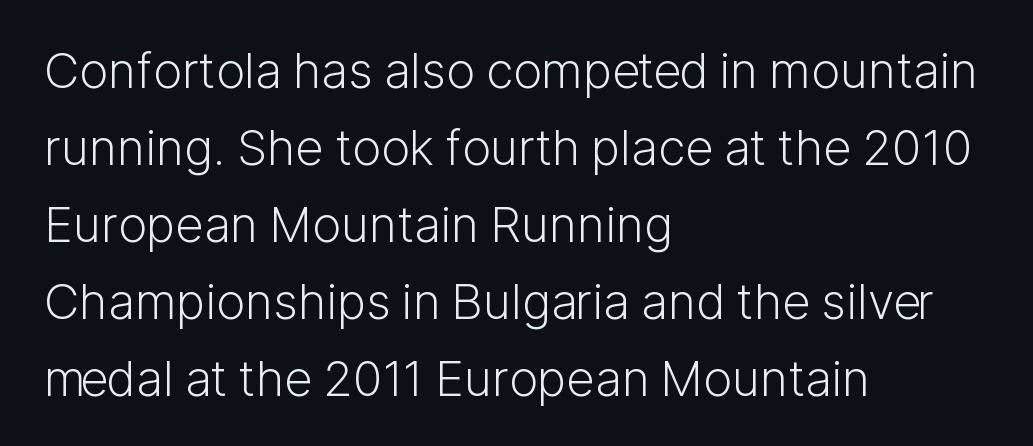
Beneath every word, the page is bare. Reading down the block, your eye returns to a fixed left position each line. Here the designer chose a conventional face with non-uniform glyph widths. This rendering employs a face without finishing strokes, i.e., a sans-serif. The gaps between neighbouring characters are ordinary and unremarkable. Is there any slant? The stems are plumb.
